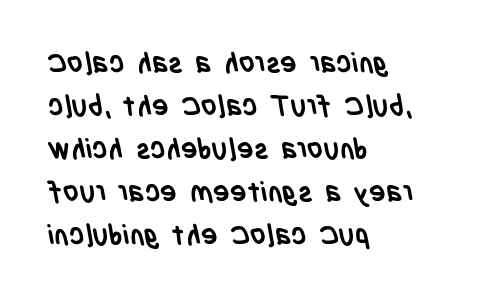
A sans-serif font was chosen for this passage. You could not count columns in this text — the font is proportionally spaced. Underlining? Definitely not there. Is the block centered? No — it sits flush against the left margin.
